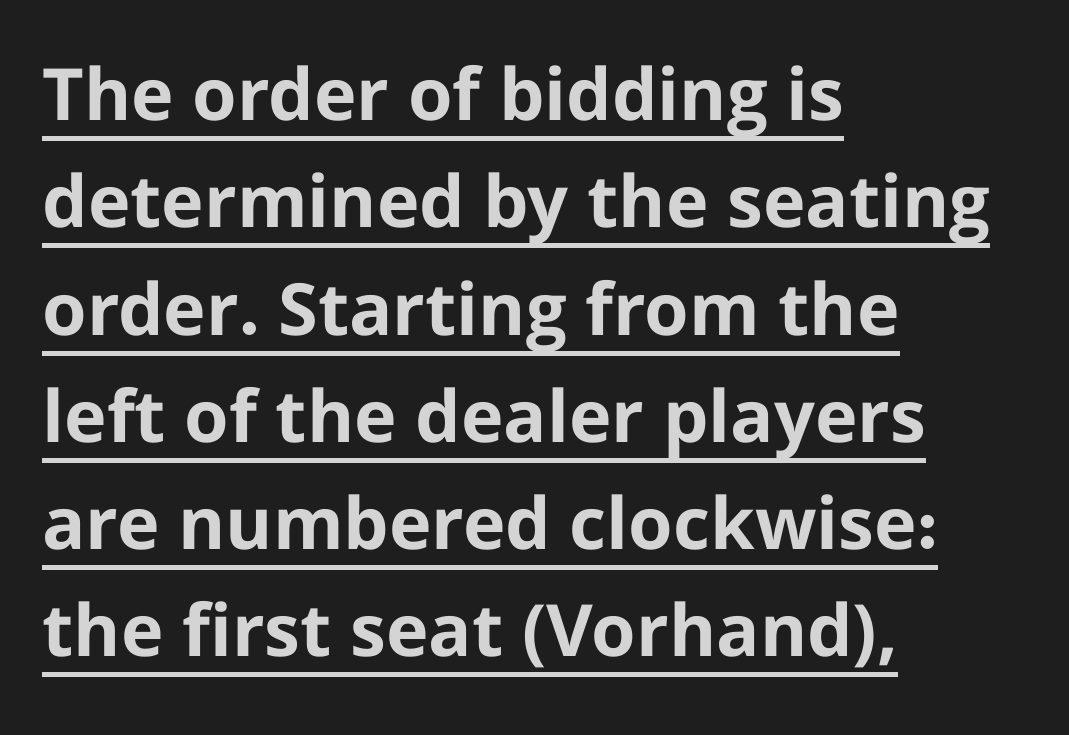
Q: Is the text bold? A: Yes.
Q: Is the text italic (slanted)? A: No, it is upright.
Q: Is the typeface a serif or a sans-serif typeface? A: Sans-serif.
Q: Is the text underlined? A: Yes.
Q: How is the paragraph aligned? A: Left-aligned.
Q: Is the spacing between letters normal or unusually wide? A: Normal.
Q: Is the spacing between lines tight, normal or loose? A: Normal.
Q: Width (condensed, normal, or wide)? A: Normal.
Q: Stroke contrast? A: Low.
Q: x-height? A: Medium.
Q: Monospaced? A: No.
